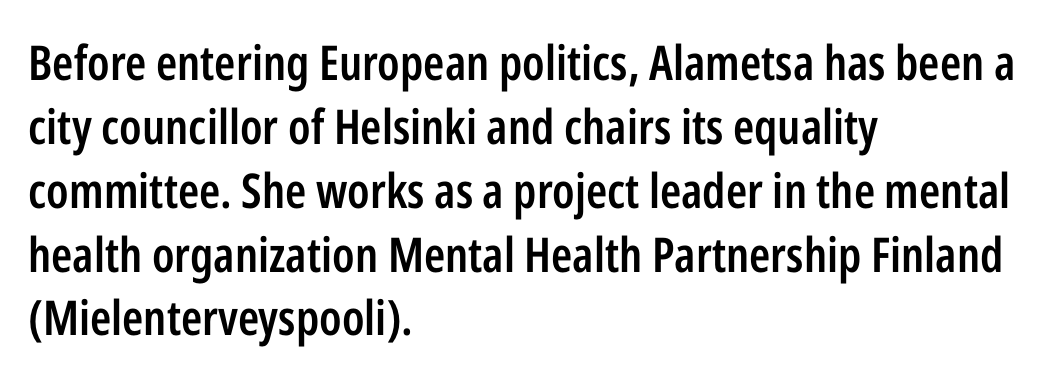
Caption: multi-line text, flush left, ragged right. Stems and bowls a touch heavier than normal — semibold. The typography opts for an upright posture over an oblique one. Each letter keeps its own natural width here, so spacing adapts to shape. Words appear dense and cohesive because spacing is normal. The words here are not underlined.
